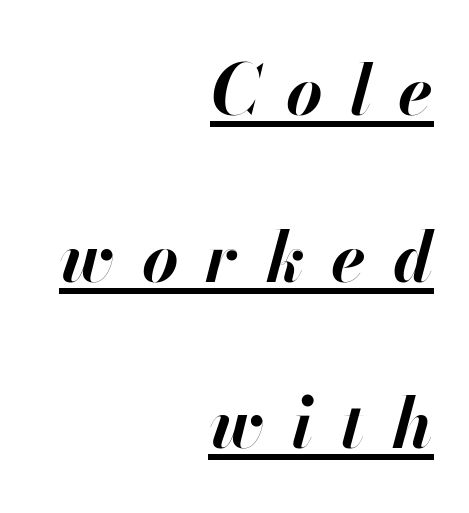
Character widths vary here, with narrow letters taking less room than wide ones. Leading: increased. Designer's note — italics engaged. Has an underline been added? It has. Compared with a flush-left layout, this one pins lines to the opposite, right side.
